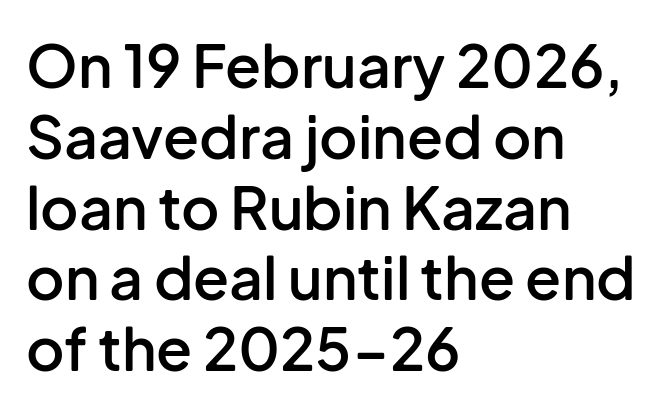
{"serif": "no", "italic": "no", "bold": "semi", "weight": "semibold", "width": "normal", "stroke_contrast": "low", "x_height": "medium", "monospaced": "no", "underline": "no", "align": "left", "line_spacing_ratio": 1.2, "letter_spacing": "normal", "letter_spacing_em": 0.0, "glyph_px": 59}
